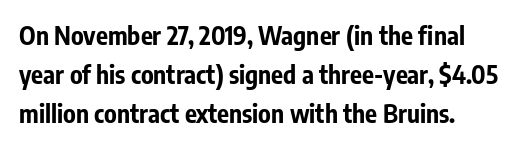
{"italic": "no", "bold": "yes", "underline": "no", "align": "left", "line_spacing": "normal", "line_spacing_ratio": 1.56, "letter_spacing": "normal", "letter_spacing_em": 0.0, "glyph_px": 25}
